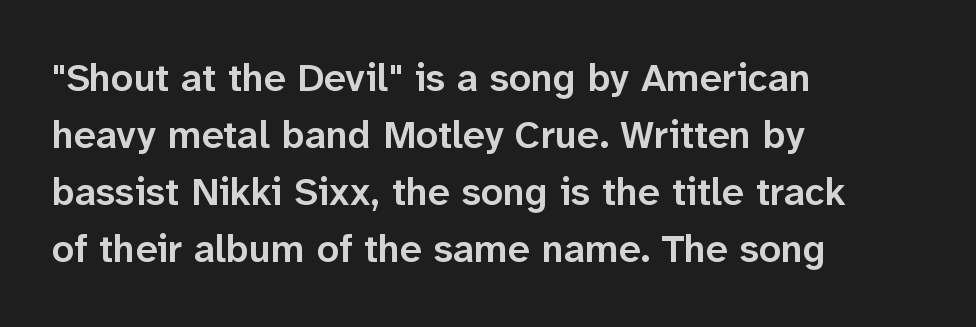
The image shows 39 px semibold sans-serif type, upright; set left-aligned, normal line spacing (1.46x), normal letter spacing, not underlined; low stroke contrast and a medium x-height.
